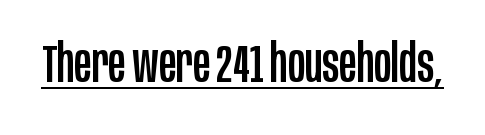
{"serif": "no", "italic": "no", "width": "condensed", "stroke_contrast": "low", "x_height": "large", "monospaced": "no", "underline": "yes", "letter_spacing": "normal", "letter_spacing_em": 0.0, "glyph_px": 52}
